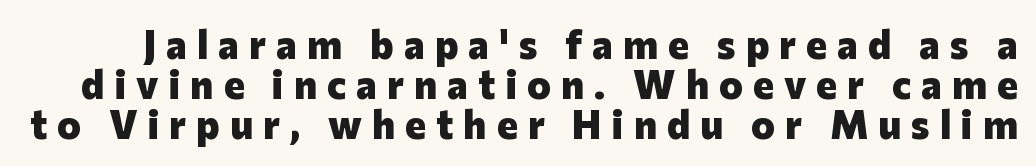
The image shows 40 px heavy sans-serif type, upright; set tight line spacing (1.0x), unusually wide letter spacing (+0.25 em), not underlined; low stroke contrast and a medium x-height.
